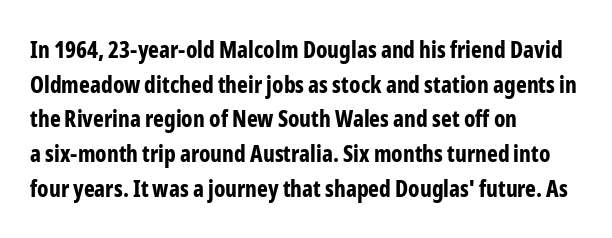
The image shows 23 px bold type, upright; set left-aligned, normal line spacing (1.51x), normal letter spacing, not underlined.
